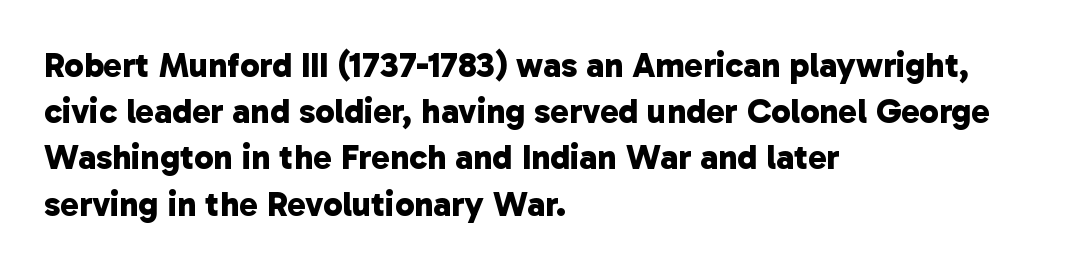
The image shows 35 px bold sans-serif type; set left-aligned, normal line spacing (1.32x), normal letter spacing, not underlined; low stroke contrast and a medium x-height.
